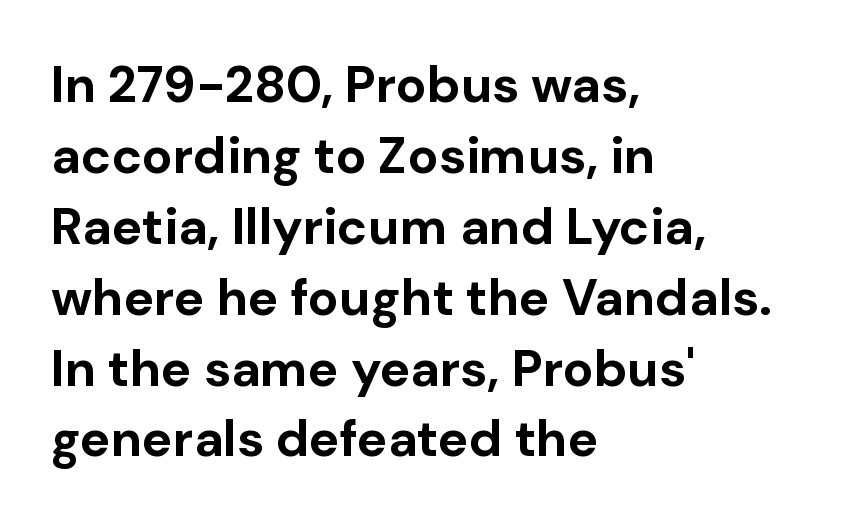
Italic: no, the glyphs are upright roman. Quick note: underline off. This rendering uses left alignment, leaving the right contour irregular. The line-height multiplier appears to be the usual default. The designer went with a sans here, leaving each stem footless.
